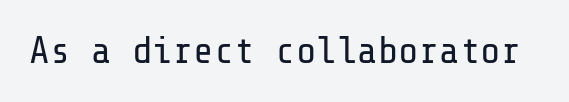
{"serif": "no", "italic": "no", "bold": "no", "weight": "regular", "width": "normal", "stroke_contrast": "low", "x_height": "medium", "underline": "no", "letter_spacing": "normal", "letter_spacing_em": 0.0, "glyph_px": 38}
